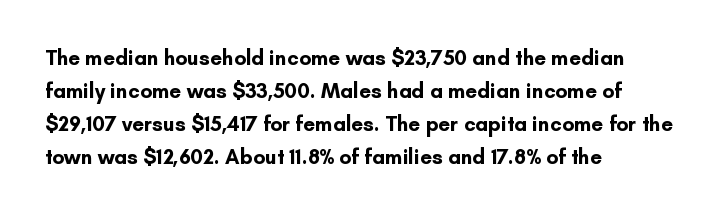
{"italic": "no", "bold": "yes", "underline": "no", "align": "left", "line_spacing": "normal", "line_spacing_ratio": 1.57, "letter_spacing": "normal", "letter_spacing_em": 0.0, "glyph_px": 21}
